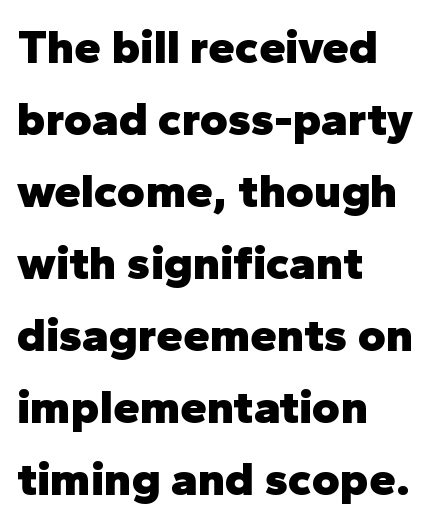
Q: Is the text bold? A: Yes.
Q: Is the text italic (slanted)? A: No, it is upright.
Q: Is the typeface a serif or a sans-serif typeface? A: Sans-serif.
Q: Is the text underlined? A: No.
Q: How is the paragraph aligned? A: Left-aligned.
Q: Is the spacing between letters normal or unusually wide? A: Normal.
Q: Is the spacing between lines tight, normal or loose? A: Normal.
Q: Width (condensed, normal, or wide)? A: Normal.
Q: Stroke contrast? A: Low.
Q: x-height? A: Medium.
Q: Monospaced? A: No.
